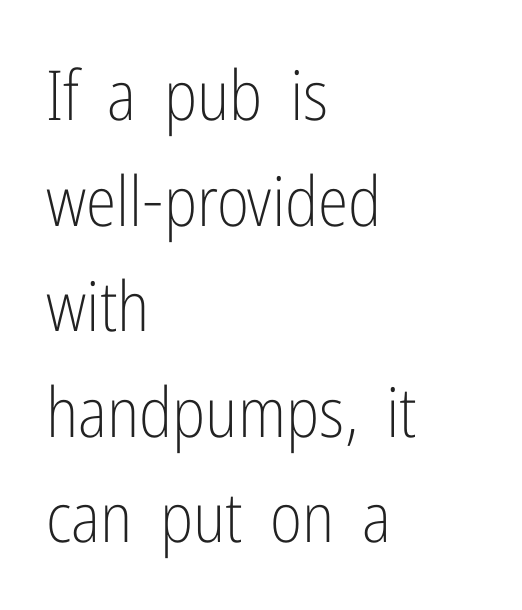
The image shows 69 px light, condensed sans-serif type, upright; set left-aligned, normal line spacing (1.53x), normal letter spacing, not underlined; low stroke contrast and a medium x-height.
